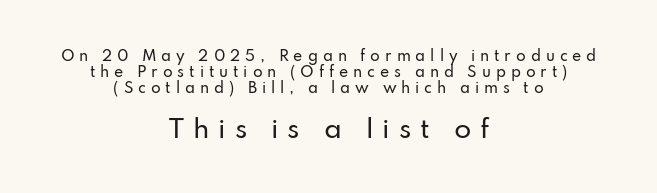
The image shows 25 px text type, upright; set centered, tight line spacing (1.14x), unusually wide letter spacing (+0.35 em), not underlined; the second (bottom) block is 1.79x larger.
